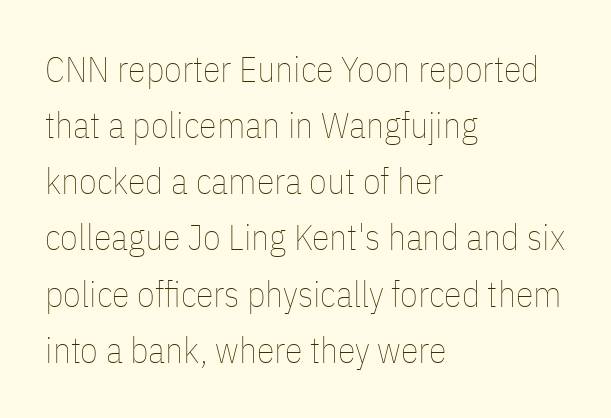
The image shows 36 px thin, condensed type, upright; set left-aligned, normal line spacing (1.56x), normal letter spacing, not underlined; low stroke contrast and a medium x-height.
